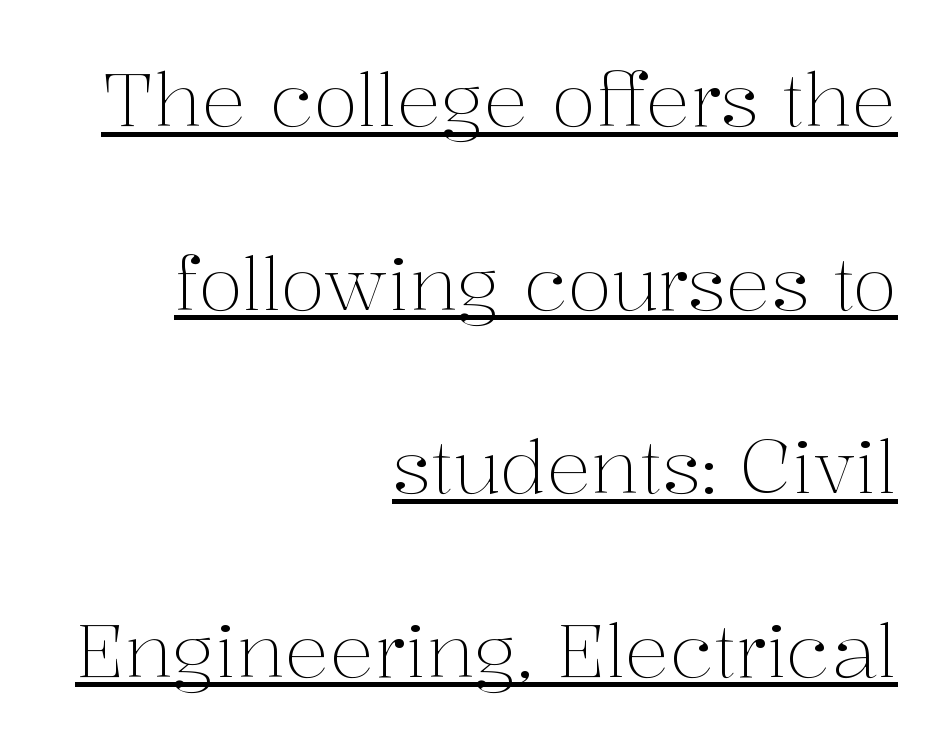
Q: Is the text bold? A: No.
Q: Is the text italic (slanted)? A: No, it is upright.
Q: Is the typeface a serif or a sans-serif typeface? A: Serif.
Q: Is the text underlined? A: Yes.
Q: How is the paragraph aligned? A: Right-aligned.
Q: Is the spacing between letters normal or unusually wide? A: Normal.
Q: Is the spacing between lines tight, normal or loose? A: Loose.
Q: Width (condensed, normal, or wide)? A: Normal.
Q: Stroke contrast? A: Medium.
Q: x-height? A: Medium.
Q: Monospaced? A: No.
